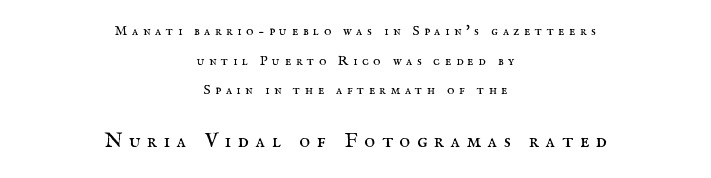
The image shows 21 px text type, upright; set centered, loose line spacing (2.11x), unusually wide letter spacing (+0.32 em), not underlined; the second (bottom) block is 1.5x larger.
